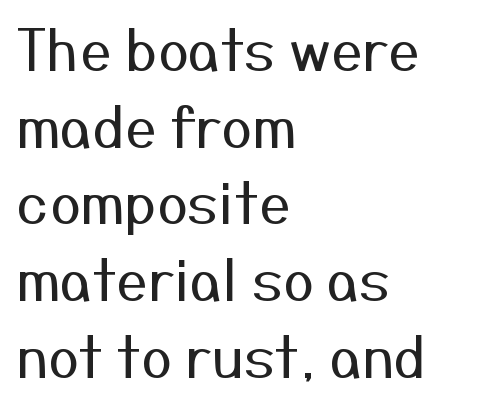
The image shows 56 px regular-weight sans-serif type, upright; set left-aligned, normal line spacing (1.37x), normal letter spacing, not underlined; medium stroke contrast and a medium x-height.
